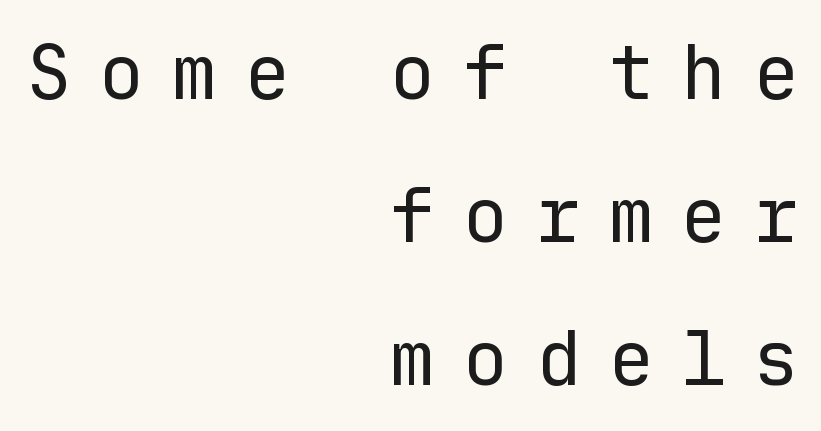
Stroke thickness stays within the range of a standard reading face or lighter. Successive baselines arrive slowly, with a big drop between each. A roman cut, with each character standing at attention. Each word looks stretched out because of the extra space between its letters. Unmarked baselines from the first word to the last. Is this a fixed-width face? Yes — each glyph sits in an identical cell.
